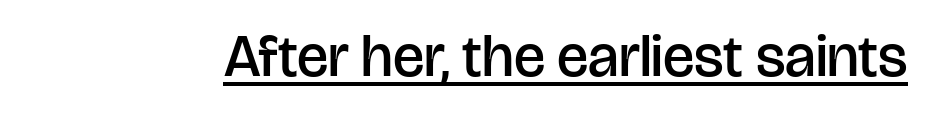
Q: Is the text bold? A: Semi-bold.
Q: Is the text italic (slanted)? A: No, it is upright.
Q: Is the typeface a serif or a sans-serif typeface? A: Sans-serif.
Q: Is the text underlined? A: Yes.
Q: Is the spacing between letters normal or unusually wide? A: Normal.
Q: Width (condensed, normal, or wide)? A: Normal.
Q: Stroke contrast? A: Low.
Q: x-height? A: Large.
Q: Monospaced? A: No.
